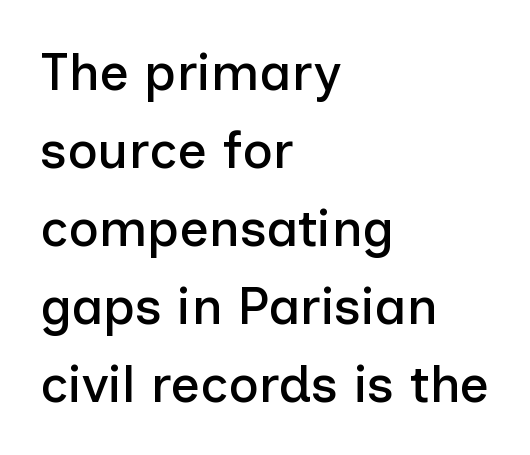
The image shows 52 px sans-serif type, upright; set left-aligned, normal line spacing (1.5x), normal letter spacing, not underlined; low stroke contrast and a medium x-height.
